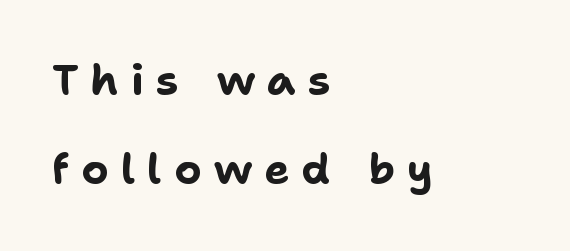
The image shows 42 px bold sans-serif type, upright; set left-aligned, loose line spacing (2.13x), unusually wide letter spacing (+0.29 em), not underlined; low stroke contrast and a medium x-height.
